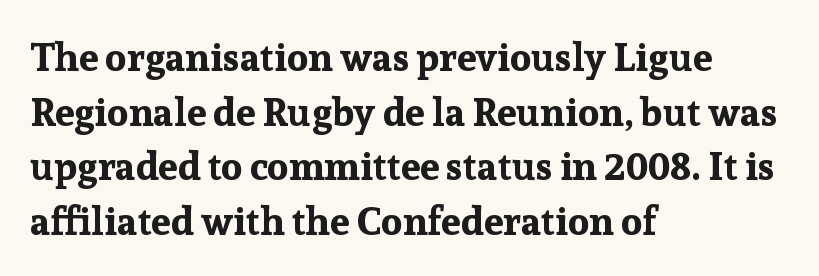
Q: Is the text bold? A: Yes.
Q: Is the text italic (slanted)? A: No, it is upright.
Q: Is the typeface a serif or a sans-serif typeface? A: Serif.
Q: Is the text underlined? A: No.
Q: How is the paragraph aligned? A: Left-aligned.
Q: Is the spacing between letters normal or unusually wide? A: Normal.
Q: Is the spacing between lines tight, normal or loose? A: Normal.
Q: Width (condensed, normal, or wide)? A: Normal.
Q: Stroke contrast? A: Low.
Q: x-height? A: Medium.
Q: Monospaced? A: No.
